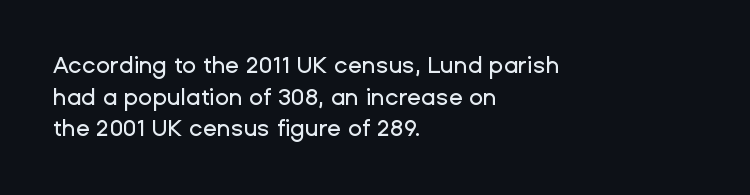
The tracking reads as untouched default to a designer's eye. These lines were composed using upright roman letters. A clean baseline with only descenders dipping below it. The designer left line spacing at the default. The lines are quadded left.
